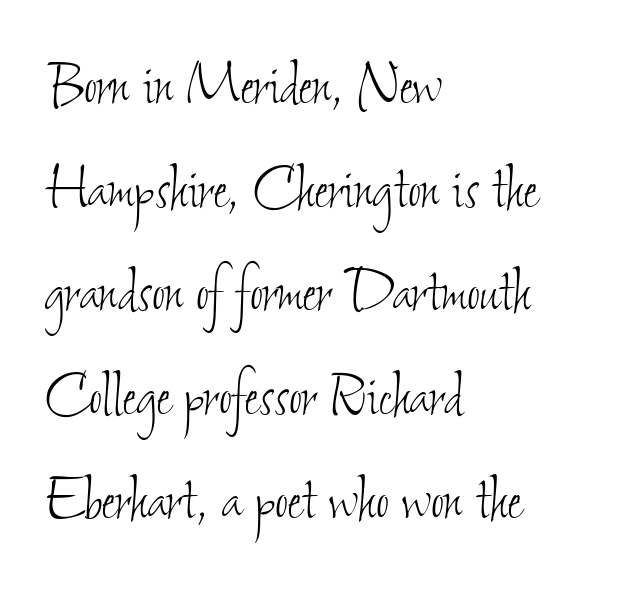
Q: Is the text bold? A: No.
Q: Is the text underlined? A: No.
Q: How is the paragraph aligned? A: Left-aligned.
Q: Is the spacing between letters normal or unusually wide? A: Normal.
Q: Is the spacing between lines tight, normal or loose? A: Normal.
Q: Width (condensed, normal, or wide)? A: Condensed.
Q: Stroke contrast? A: Low.
Q: x-height? A: Small.
Q: Monospaced? A: No.
